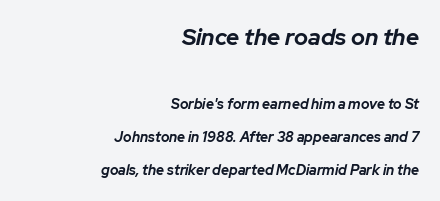
Q: Is the text bold? A: Yes.
Q: Is the text italic (slanted)? A: Yes, it leans right by about 12 degrees.
Q: Is the text underlined? A: No.
Q: How is the paragraph aligned? A: Right-aligned.
Q: Is the spacing between letters normal or unusually wide? A: Normal.
Q: Is the spacing between lines tight, normal or loose? A: Loose.
Q: Which block of text is set in a larger size, the first (top) or the second (bottom)? A: The first (top) one.
